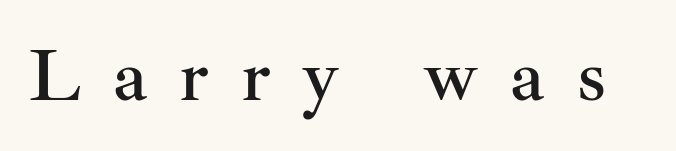
These lines have a slow, spaced-out rhythm from letter to letter. Proportional: the letters do not fall into vertical columns. Bare-footed words on every line. These lines are composed in type with serifs. You can tell it's not italic because the verticals are truly vertical.
